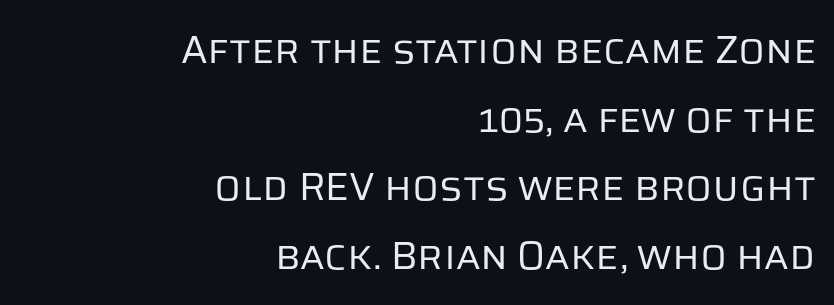
The image shows 39 px regular-weight sans-serif type, upright; set right-aligned, line spacing 1.76x, normal letter spacing, not underlined; low stroke contrast and a large x-height.
